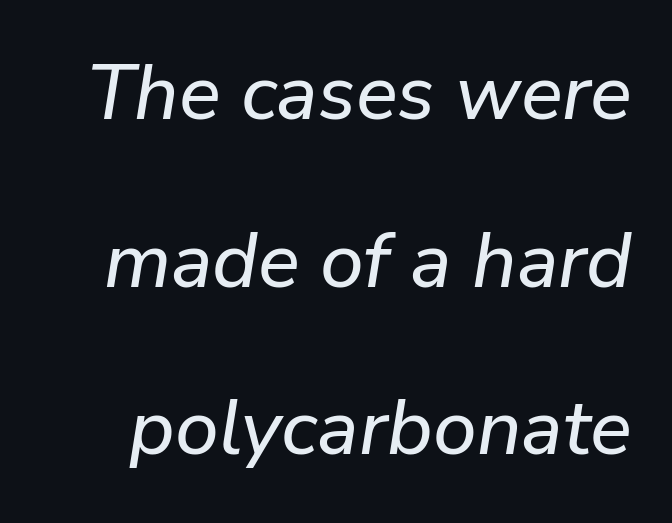
Q: Is the text italic (slanted)? A: Yes, it leans right by about 9 degrees.
Q: Is the text underlined? A: No.
Q: Is the spacing between letters normal or unusually wide? A: Normal.
Q: Is the spacing between lines tight, normal or loose? A: Loose.
Q: Width (condensed, normal, or wide)? A: Normal.
Q: Stroke contrast? A: Low.
Q: x-height? A: Medium.
Q: Monospaced? A: No.
